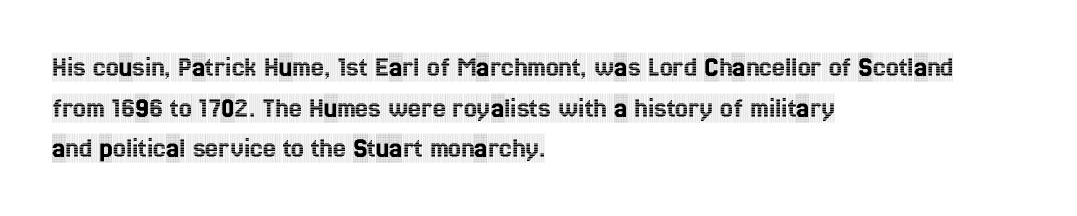
{"serif": "yes", "italic": "no", "width": "condensed", "x_height": "large", "monospaced": "no", "underline": "no", "align": "left", "line_spacing": "normal", "line_spacing_ratio": 1.4, "letter_spacing": "normal", "letter_spacing_em": 0.0, "glyph_px": 29}
